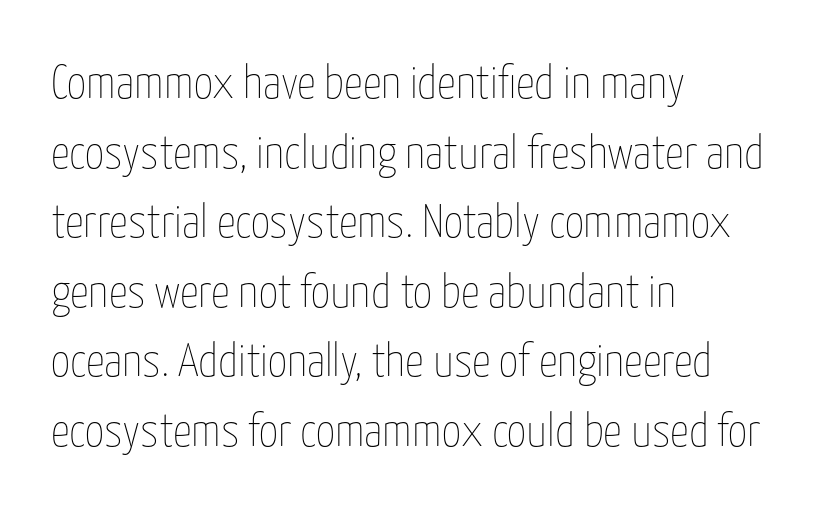
Q: Is the text bold? A: No.
Q: Is the text italic (slanted)? A: No, it is upright.
Q: Is the text underlined? A: No.
Q: How is the paragraph aligned? A: Left-aligned.
Q: Is the spacing between letters normal or unusually wide? A: Normal.
Q: Is the spacing between lines tight, normal or loose? A: Normal.
Q: Width (condensed, normal, or wide)? A: Condensed.
Q: Stroke contrast? A: Low.
Q: x-height? A: Medium.
Q: Monospaced? A: No.
